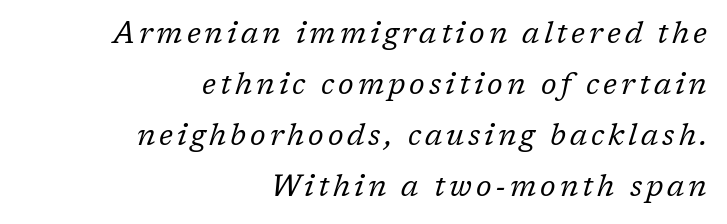
Q: Is the text bold? A: No.
Q: Is the text italic (slanted)? A: Yes, it leans right by about 17 degrees.
Q: Is the typeface a serif or a sans-serif typeface? A: Serif.
Q: Is the text underlined? A: No.
Q: How is the paragraph aligned? A: Right-aligned.
Q: Is the spacing between lines tight, normal or loose? A: Normal.
Q: Width (condensed, normal, or wide)? A: Normal.
Q: Stroke contrast? A: Low.
Q: x-height? A: Medium.
Q: Monospaced? A: No.
